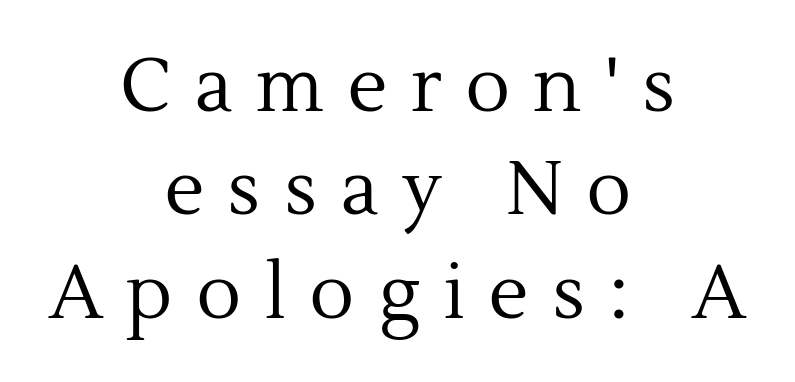
Q: Is the text bold? A: No.
Q: Is the text italic (slanted)? A: No, it is upright.
Q: Is the typeface a serif or a sans-serif typeface? A: Serif.
Q: Is the text underlined? A: No.
Q: How is the paragraph aligned? A: Centered.
Q: Is the spacing between letters normal or unusually wide? A: Unusually wide.
Q: Is the spacing between lines tight, normal or loose? A: Normal.
Q: Width (condensed, normal, or wide)? A: Normal.
Q: x-height? A: Medium.
Q: Monospaced? A: No.
